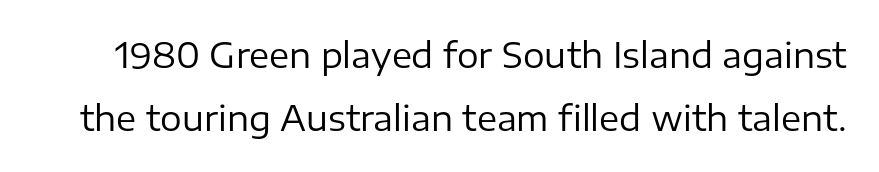
Looks like regular typesetting: each glyph gets only the width it needs. Each stroke keeps to a modest, everyday thickness or less. The axis of the letterforms is exactly vertical. A sans-serif font was chosen for this passage. Short note: letters normally spaced. The words here are not underlined.
